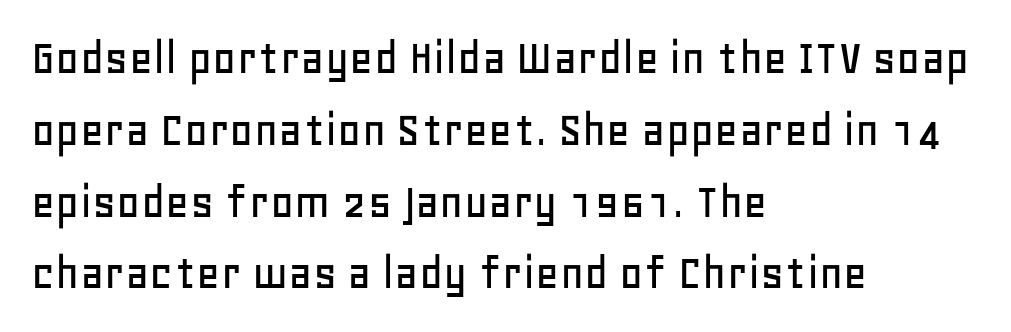
Q: Is the text italic (slanted)? A: No, it is upright.
Q: Is the typeface a serif or a sans-serif typeface? A: Sans-serif.
Q: Is the text underlined? A: No.
Q: How is the paragraph aligned? A: Left-aligned.
Q: Is the spacing between letters normal or unusually wide? A: Normal.
Q: Is the spacing between lines tight, normal or loose? A: Normal.
Q: Width (condensed, normal, or wide)? A: Normal.
Q: Stroke contrast? A: Low.
Q: x-height? A: Large.
Q: Monospaced? A: No.
